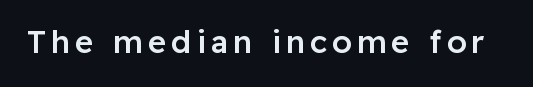
When letters stand straight like this, we call the style roman or upright. The rendering uses natural spacing where letterforms have individual widths. A sans-serif font was chosen for this passage. Stroke thickness is moderately raised; the sample reads as semibold. Nobody drew a line under any word here.
